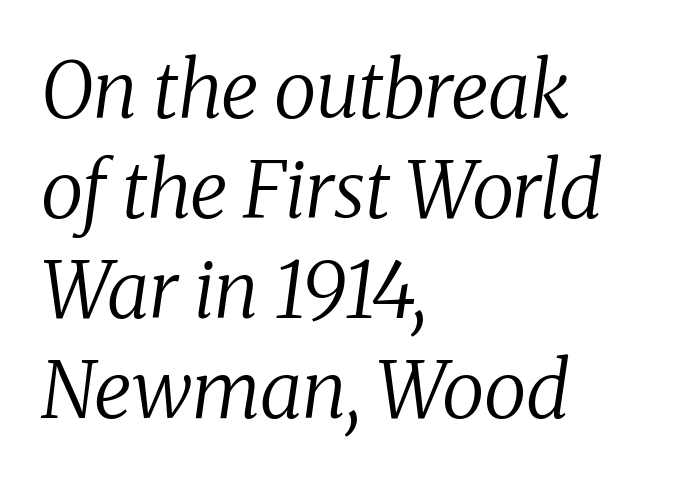
Q: Is the text bold? A: No.
Q: Is the text italic (slanted)? A: Yes, it leans right by about 8 degrees.
Q: Is the typeface a serif or a sans-serif typeface? A: Serif.
Q: Is the text underlined? A: No.
Q: How is the paragraph aligned? A: Left-aligned.
Q: Is the spacing between letters normal or unusually wide? A: Normal.
Q: Is the spacing between lines tight, normal or loose? A: Normal.
Q: Width (condensed, normal, or wide)? A: Normal.
Q: Stroke contrast? A: Medium.
Q: x-height? A: Medium.
Q: Monospaced? A: No.
